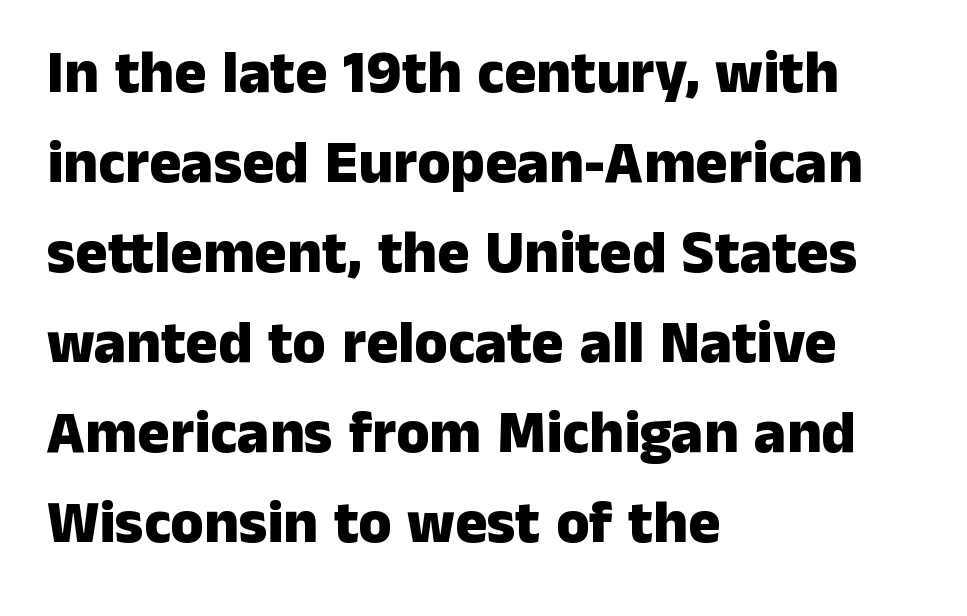
Q: Is the text bold? A: Yes.
Q: Is the text italic (slanted)? A: No, it is upright.
Q: Is the typeface a serif or a sans-serif typeface? A: Sans-serif.
Q: Is the text underlined? A: No.
Q: How is the paragraph aligned? A: Left-aligned.
Q: Is the spacing between letters normal or unusually wide? A: Normal.
Q: Is the spacing between lines tight, normal or loose? A: Normal.
Q: Width (condensed, normal, or wide)? A: Normal.
Q: Stroke contrast? A: Low.
Q: x-height? A: Medium.
Q: Monospaced? A: No.
